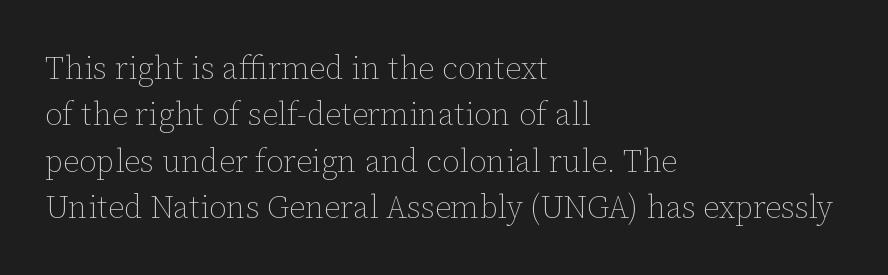
The image shows 32 px thin type, upright; set left-aligned, normal line spacing (1.45x), normal letter spacing, not underlined; low stroke contrast and a medium x-height.
